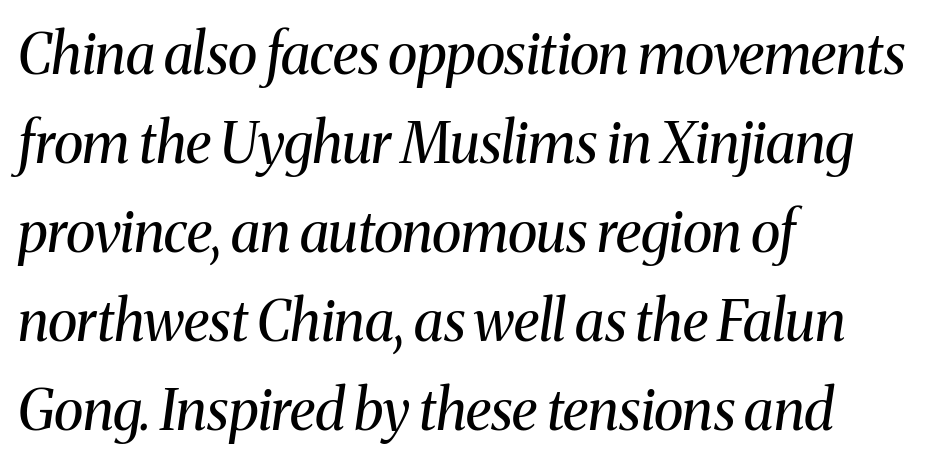
{"serif": "yes", "italic": "yes", "lean": "right", "slant_degrees": 8, "bold": "no", "weight": "regular", "width": "normal", "stroke_contrast": "medium", "x_height": "medium", "monospaced": "no", "underline": "no", "align": "left", "line_spacing": "normal", "line_spacing_ratio": 1.59, "letter_spacing": "normal", "letter_spacing_em": 0.0, "glyph_px": 56}
